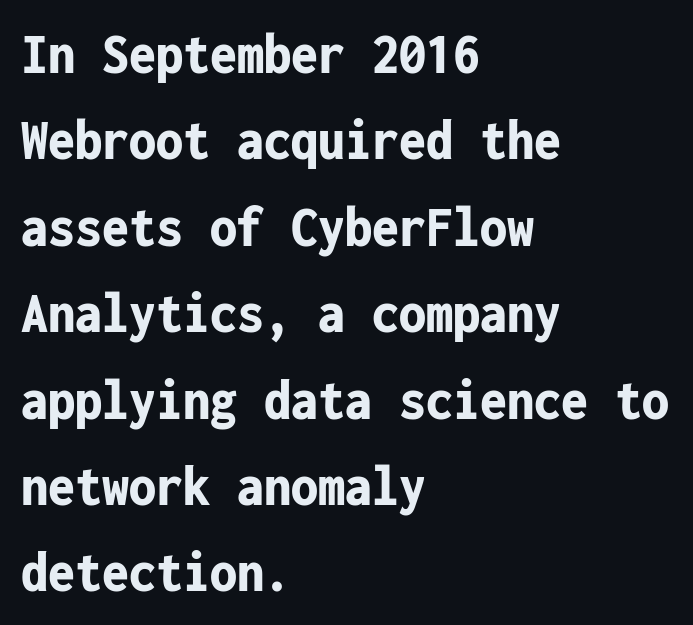
Set as a true bold cut, around the 700 mark. Tracking here is standard; glyphs follow each other at the usual distance. Each letter, wide or thin by design, is forced into the same width here. The line-height multiplier appears to be the usual default. Type style note: lacks serifs.
